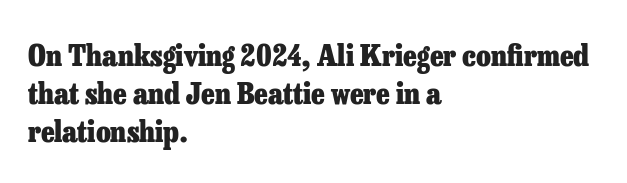
The image shows 30 px heavy serif type, upright; set left-aligned, normal line spacing (1.26x), normal letter spacing, not underlined; low stroke contrast and a medium x-height.
